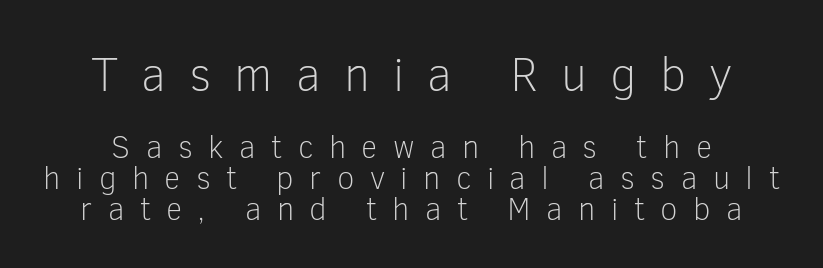
{"serif": "no", "italic": "no", "bold": "no", "weight": "light", "width": "normal", "stroke_contrast": "low", "x_height": "medium", "monospaced": "no", "underline": "no", "line_spacing": "tight", "line_spacing_ratio": 0.96, "letter_spacing": "wide", "letter_spacing_em": 0.48, "larger_block": "first", "size_ratio": 1.5, "glyph_px": 48}
